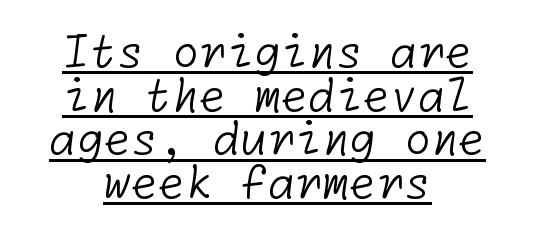
{"serif": "no", "bold": "no", "weight": "light", "width": "normal", "stroke_contrast": "low", "x_height": "medium", "underline": "yes", "align": "center", "line_spacing": "tight", "line_spacing_ratio": 0.99, "letter_spacing": "normal", "letter_spacing_em": 0.0, "glyph_px": 44}
